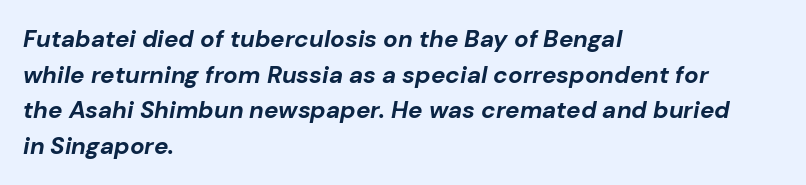
The rendering applies a slant to the glyphs. Beneath every word, the page is bare. Chunky letters — that's bold for sure. Default kerning and tracking; the words read as compact shapes. Reading down the column, the eye jumps a familiar distance to each next line.
